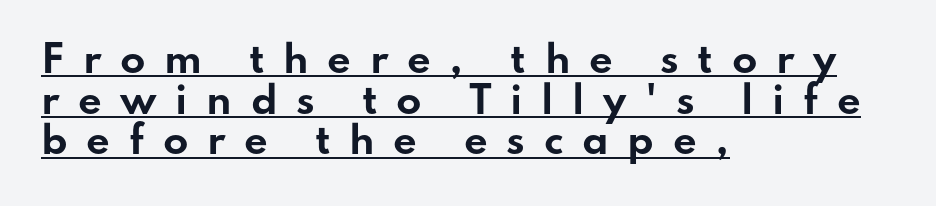
The image shows 37 px bold, wide sans-serif type, upright; set left-aligned, tight line spacing (1.1x), unusually wide letter spacing (+0.5 em), underlined; low stroke contrast and a small x-height.
